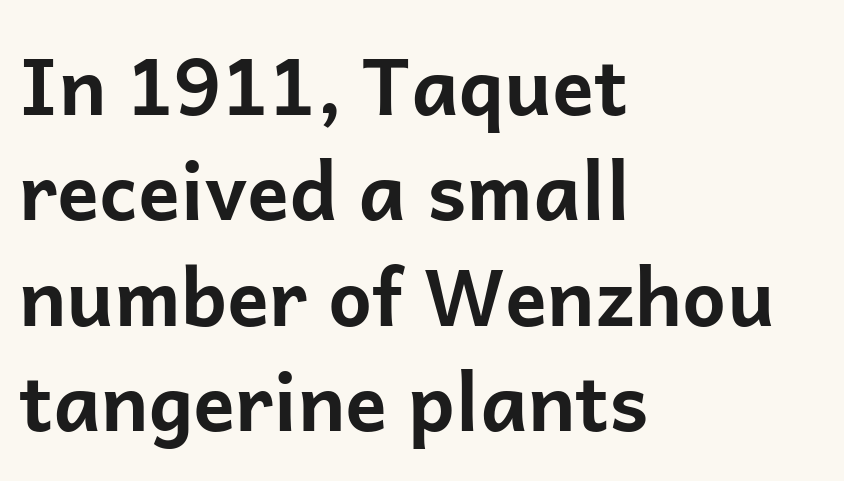
In terms of posture, this sample is upright. Unmarked baselines from the first word to the last. A typesetter would call this zero additional tracking. Plenty of ink on the page — the face is bold.
